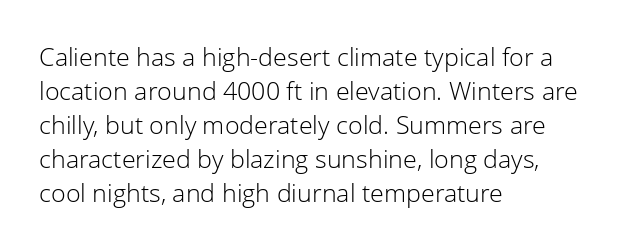
Q: Is the text bold? A: No.
Q: Is the text italic (slanted)? A: No, it is upright.
Q: Is the text underlined? A: No.
Q: How is the paragraph aligned? A: Left-aligned.
Q: Is the spacing between letters normal or unusually wide? A: Normal.
Q: Is the spacing between lines tight, normal or loose? A: Normal.
